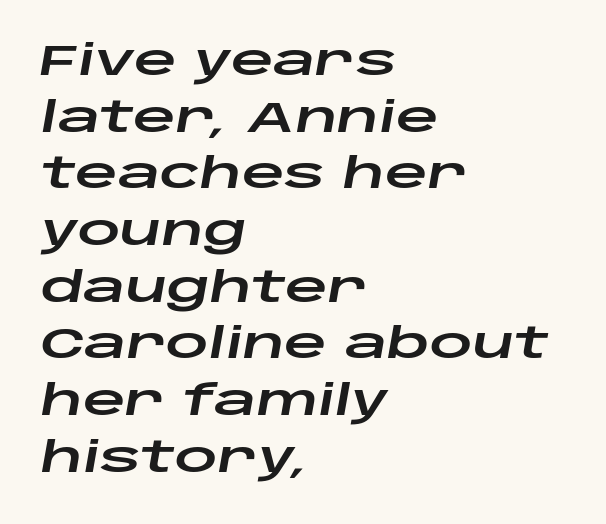
A typesetter would call this leading conventional body-copy spacing. The rendering keeps characters at their native spacing. Does the copy run flush right? No — it runs flush left. The text carries the slant typical of an italic or oblique font. Words float on clear page, feet unadorned. Do the characters align in a grid? No, the font is proportional.
